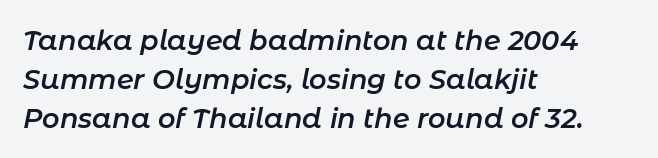
{"italic": "yes", "lean": "right", "slant_degrees": 11, "bold": "semi", "underline": "no", "align": "left", "line_spacing": "normal", "line_spacing_ratio": 1.44, "letter_spacing": "normal", "letter_spacing_em": 0.0, "glyph_px": 27}
